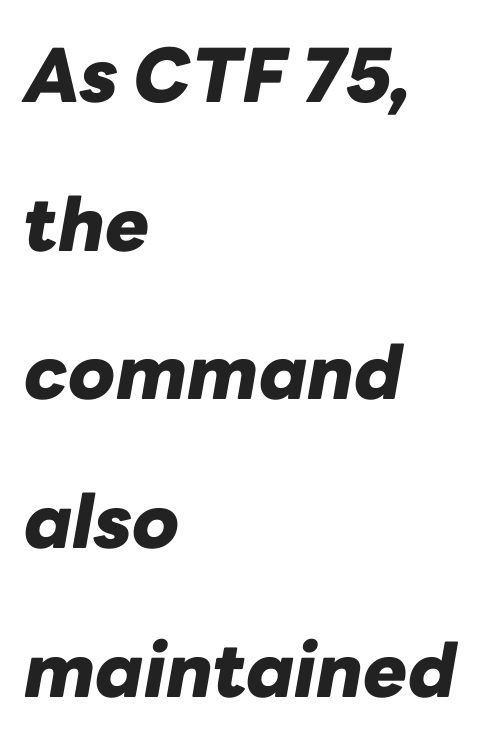
Q: Is the text bold? A: Yes.
Q: Is the text italic (slanted)? A: Yes, it leans right by about 10 degrees.
Q: Is the text underlined? A: No.
Q: How is the paragraph aligned? A: Left-aligned.
Q: Is the spacing between letters normal or unusually wide? A: Normal.
Q: Is the spacing between lines tight, normal or loose? A: Loose.
Q: Width (condensed, normal, or wide)? A: Normal.
Q: Stroke contrast? A: Low.
Q: x-height? A: Medium.
Q: Monospaced? A: No.
